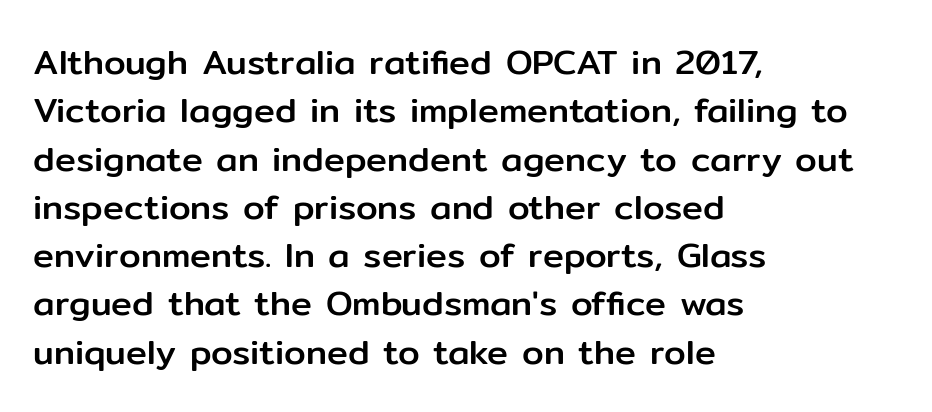
Q: Is the text italic (slanted)? A: No, it is upright.
Q: Is the typeface a serif or a sans-serif typeface? A: Sans-serif.
Q: Is the text underlined? A: No.
Q: How is the paragraph aligned? A: Left-aligned.
Q: Is the spacing between letters normal or unusually wide? A: Normal.
Q: Is the spacing between lines tight, normal or loose? A: Normal.
Q: Width (condensed, normal, or wide)? A: Normal.
Q: Stroke contrast? A: Low.
Q: x-height? A: Medium.
Q: Monospaced? A: No.
